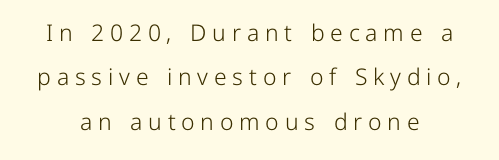
The weight would be labelled regular, book, light, or lighter still. This is roman type, the default non-slanted kind. Alignment: centered. The letterforms stand isolated, each surrounded by extra space. Reading down the column, the eye jumps a long way to each next line.
